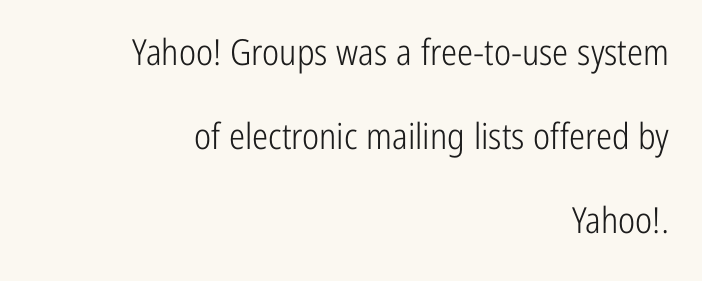
{"serif": "no", "italic": "no", "bold": "no", "weight": "light", "width": "condensed", "stroke_contrast": "low", "x_height": "medium", "monospaced": "no", "underline": "no", "align": "right", "line_spacing": "loose", "line_spacing_ratio": 2.34, "letter_spacing": "normal", "letter_spacing_em": 0.0, "glyph_px": 36}
